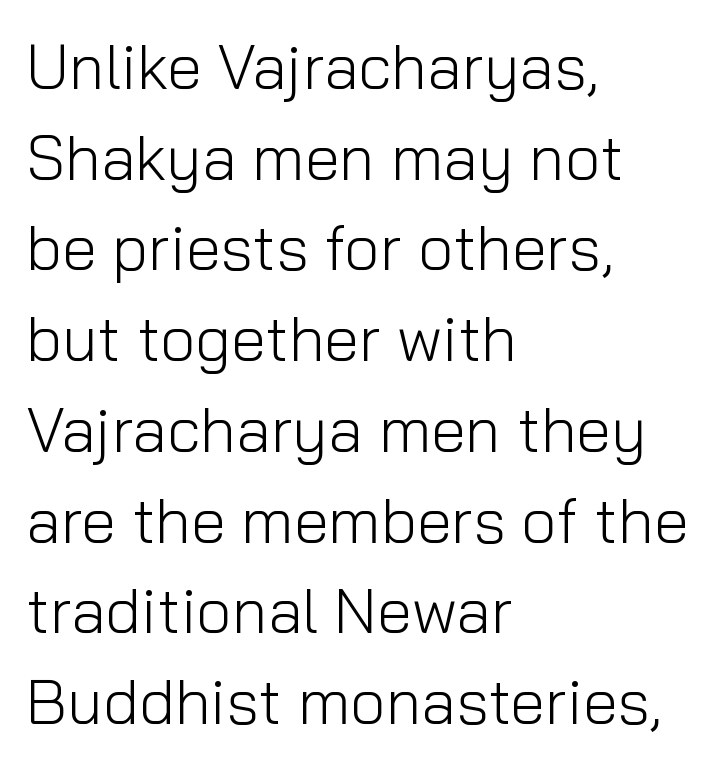
The image shows 63 px light sans-serif type, upright; set left-aligned, normal line spacing (1.44x), normal letter spacing, not underlined; low stroke contrast and a medium x-height.
